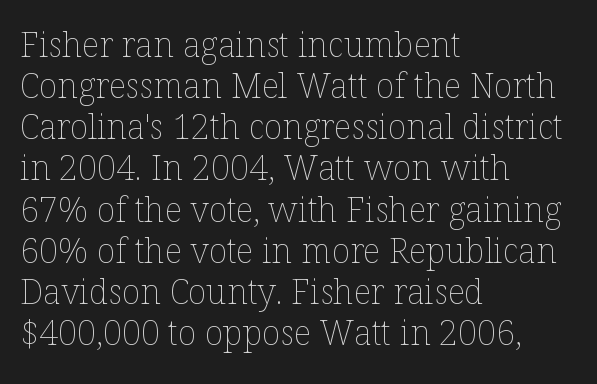
The image shows 34 px thin type, upright; set left-aligned, line spacing 1.21x, normal letter spacing, not underlined; low stroke contrast and a medium x-height.
